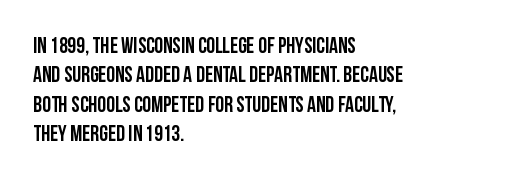
Reading down the block, your eye returns to a fixed left position each line. The type sits square on the baseline with zero lean. The space directly below the letters is spotless. Notice how descenders clear the ascenders below comfortably — that's standard leading. Each word holds together tightly as a unit, with standard inter-letter gaps.
